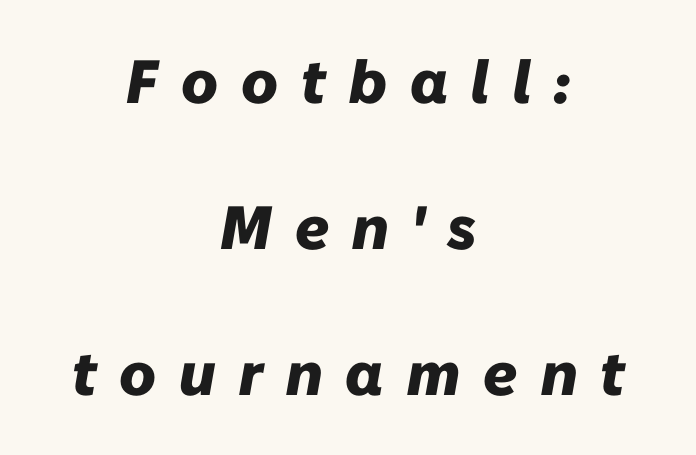
Q: Is the text bold? A: Yes.
Q: Is the text italic (slanted)? A: Yes, it leans right by about 10 degrees.
Q: Is the text underlined? A: No.
Q: How is the paragraph aligned? A: Centered.
Q: Is the spacing between letters normal or unusually wide? A: Unusually wide.
Q: Is the spacing between lines tight, normal or loose? A: Loose.
Q: Width (condensed, normal, or wide)? A: Normal.
Q: Stroke contrast? A: Low.
Q: x-height? A: Medium.
Q: Monospaced? A: No.
